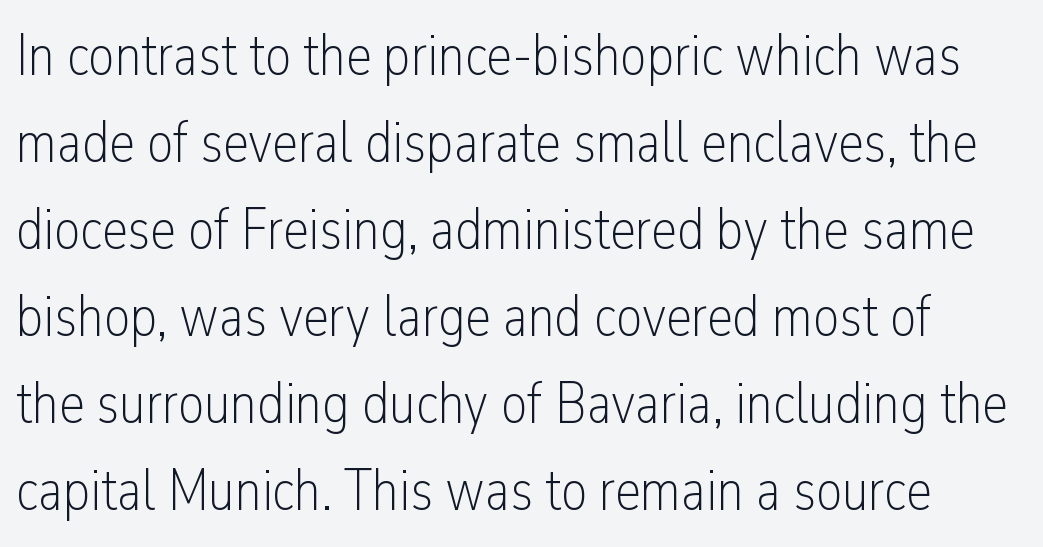
Q: Is the text bold? A: No.
Q: Is the text italic (slanted)? A: No, it is upright.
Q: Is the typeface a serif or a sans-serif typeface? A: Sans-serif.
Q: Is the text underlined? A: No.
Q: Is the spacing between letters normal or unusually wide? A: Normal.
Q: Is the spacing between lines tight, normal or loose? A: Normal.
Q: Width (condensed, normal, or wide)? A: Condensed.
Q: Stroke contrast? A: Low.
Q: x-height? A: Medium.
Q: Monospaced? A: No.
